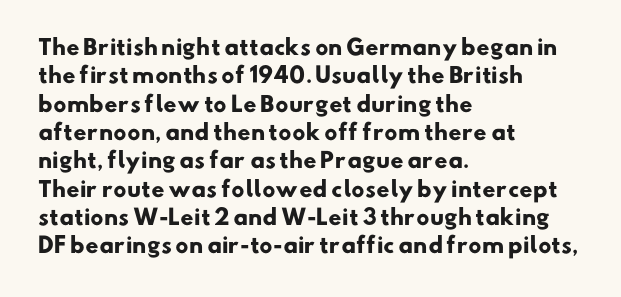
The image shows 21 px bold type; set left-aligned, normal line spacing (1.35x), normal letter spacing, not underlined.
